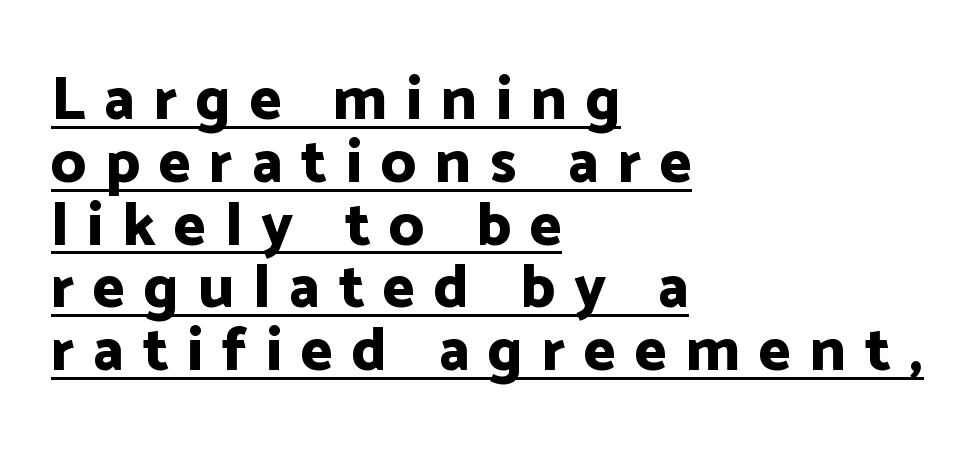
The block of text is dense from top to bottom, with scant space between rows. If you drew a line through each stem, it would be perfectly vertical. The rendering uses natural spacing where letterforms have individual widths. The letterforms stand isolated, each surrounded by extra space. A dark, heavy texture on the line: the type is bold.
